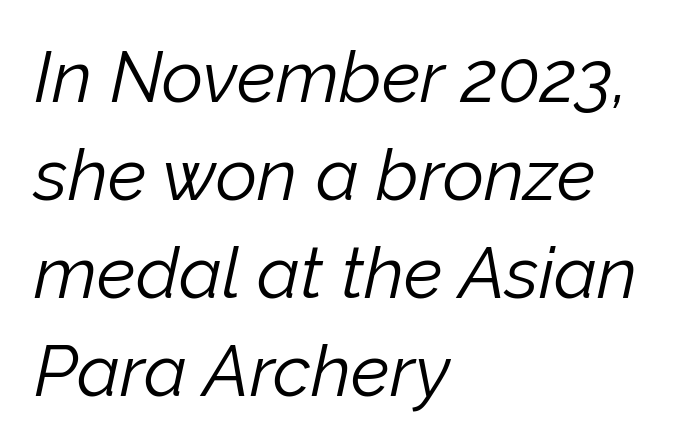
Q: Is the text bold? A: No.
Q: Is the text italic (slanted)? A: Yes, it leans right by about 12 degrees.
Q: Is the text underlined? A: No.
Q: How is the paragraph aligned? A: Left-aligned.
Q: Is the spacing between letters normal or unusually wide? A: Normal.
Q: Is the spacing between lines tight, normal or loose? A: Normal.
Q: Width (condensed, normal, or wide)? A: Normal.
Q: Stroke contrast? A: Low.
Q: x-height? A: Medium.
Q: Monospaced? A: No.
